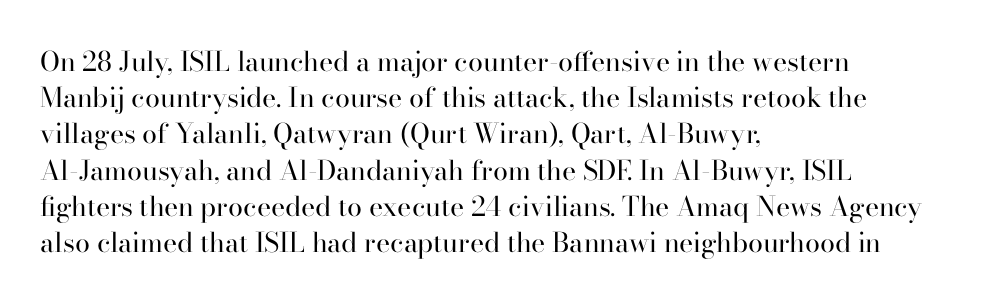
The strokes carry an ordinary text weight at most. Teacher's note: observe the even left margin — that is flush-left alignment. The lines sit at an ordinary, default distance from one another. Does extra space separate the letters? No, they use regular spacing. Posture: vertical. The specimen omits any rule beneath the text block's lines.
